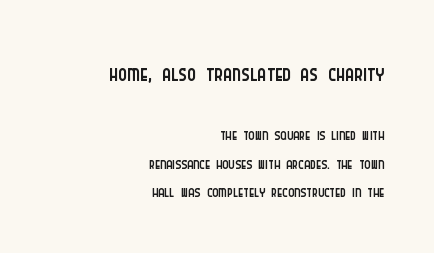
Q: Is the text bold? A: No.
Q: Is the text italic (slanted)? A: No, it is upright.
Q: Is the typeface a serif or a sans-serif typeface? A: Sans-serif.
Q: Is the text underlined? A: No.
Q: How is the paragraph aligned? A: Right-aligned.
Q: Is the spacing between letters normal or unusually wide? A: Normal.
Q: Which block of text is set in a larger size, the first (top) or the second (bottom)? A: The first (top) one.
Q: Width (condensed, normal, or wide)? A: Condensed.
Q: Stroke contrast? A: Low.
Q: x-height? A: Large.
Q: Monospaced? A: No.
